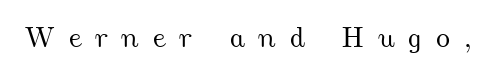
Quick note: underline off. This sample has the flowing, uneven cadence of proportional lettering. This sample uses expanded letter spacing, leaving extra air between glyphs.
